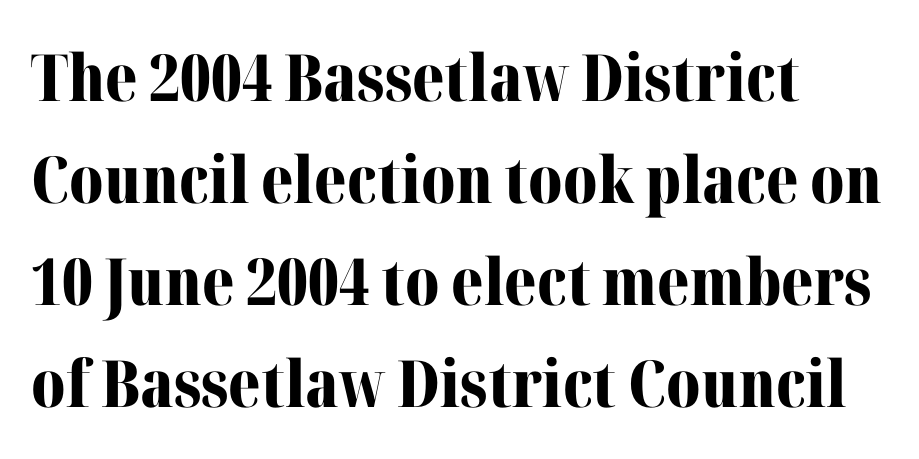
{"serif": "yes", "italic": "no", "bold": "yes", "weight": "bold", "width": "normal", "stroke_contrast": "medium", "x_height": "medium", "monospaced": "no", "underline": "no", "align": "left", "line_spacing": "normal", "line_spacing_ratio": 1.57, "letter_spacing": "normal", "letter_spacing_em": 0.0, "glyph_px": 65}
